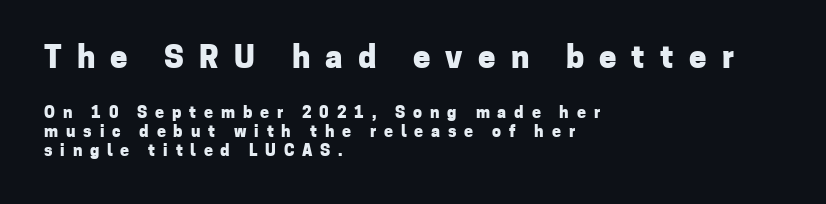
The image shows 31 px heavy sans-serif type, upright; set left-aligned, line spacing 1.19x, unusually wide letter spacing (+0.49 em), not underlined; the first (top) block is 1.94x larger; low stroke contrast and a medium x-height.
